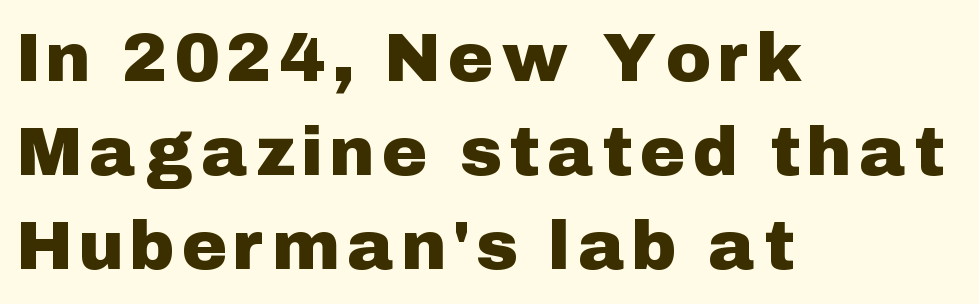
Q: Is the text italic (slanted)? A: No, it is upright.
Q: Is the typeface a serif or a sans-serif typeface? A: Sans-serif.
Q: Is the text underlined? A: No.
Q: How is the paragraph aligned? A: Left-aligned.
Q: Is the spacing between lines tight, normal or loose? A: Normal.
Q: Width (condensed, normal, or wide)? A: Normal.
Q: Stroke contrast? A: Low.
Q: x-height? A: Medium.
Q: Monospaced? A: No.
